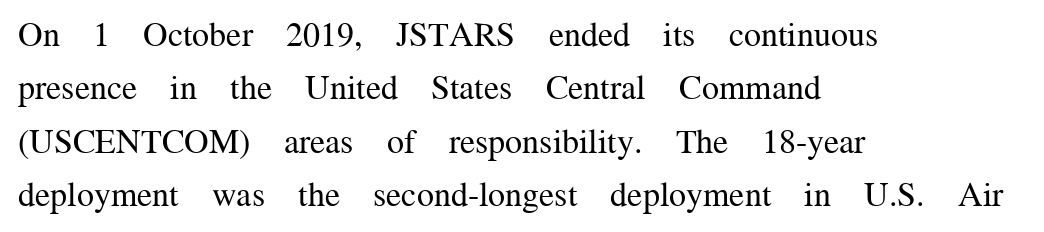
Q: Is the text bold? A: No.
Q: Is the text italic (slanted)? A: No, it is upright.
Q: Is the typeface a serif or a sans-serif typeface? A: Serif.
Q: Is the text underlined? A: No.
Q: How is the paragraph aligned? A: Left-aligned.
Q: Is the spacing between letters normal or unusually wide? A: Normal.
Q: Is the spacing between lines tight, normal or loose? A: Normal.
Q: Width (condensed, normal, or wide)? A: Normal.
Q: Stroke contrast? A: Medium.
Q: x-height? A: Medium.
Q: Monospaced? A: No.
